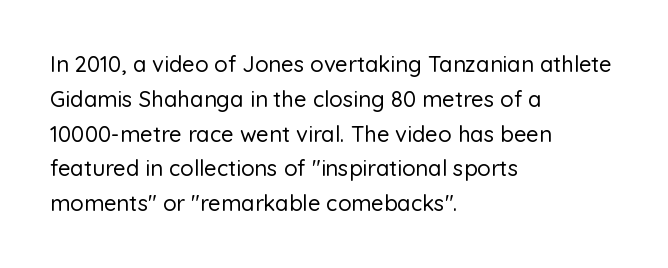
The image shows 22 px text type, upright; set left-aligned, normal line spacing (1.58x), normal letter spacing, not underlined.
